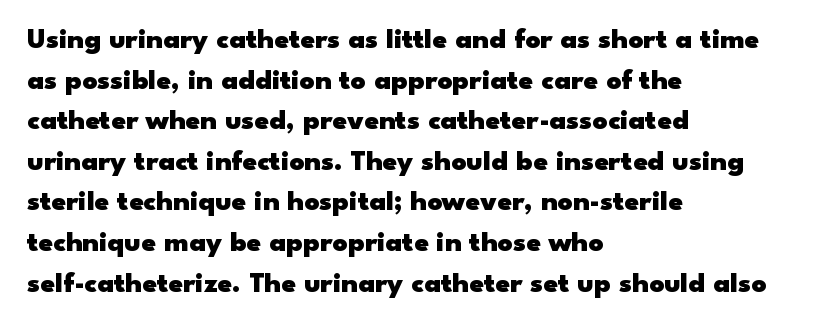
The image shows 29 px heavy, wide sans-serif type, upright; set left-aligned, normal line spacing (1.4x), normal letter spacing, not underlined; low stroke contrast and a small x-height.
